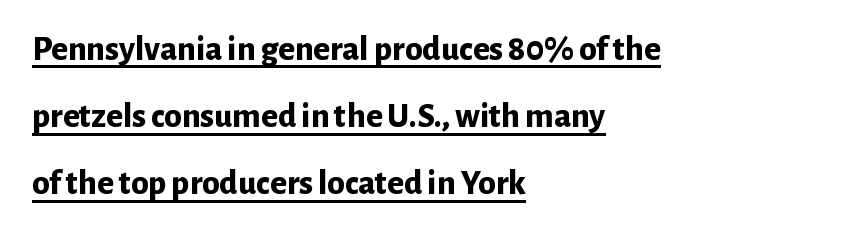
The image shows 35 px bold sans-serif type, upright; set left-aligned, loose line spacing (1.92x), normal letter spacing, underlined; low stroke contrast and a medium x-height.
